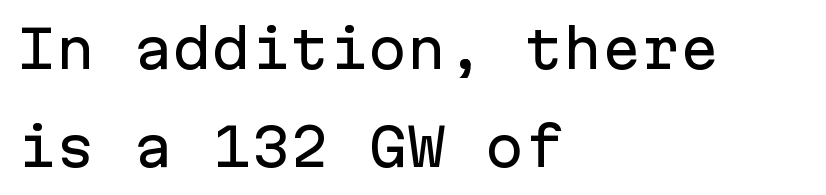
The image shows 52 px sans-serif type, upright, monospaced; set left-aligned, line spacing 1.88x, normal letter spacing, not underlined; low stroke contrast and a medium x-height.
